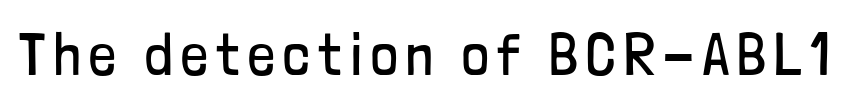
Nope, no serifs anywhere on these letters. Check the space under the baseline: it is left empty. Ascenders rise straight up at ninety degrees. Varying glyph widths throughout — classic text-font behaviour.
